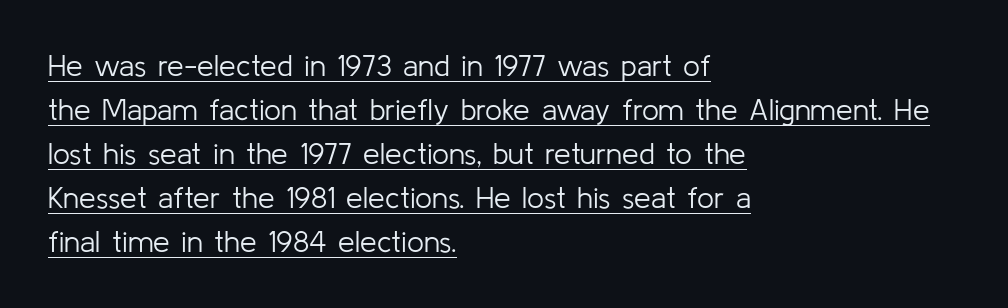
Vertically, the passage feels balanced, rows spaced as you'd expect. These lines are rendered in a variable-pitch font. Quick note: underline on. Compared with typical body copy, the letter spacing here is the same. The designer went with a sans here, leaving each stem footless. Is there any slant? The stems are plumb.
